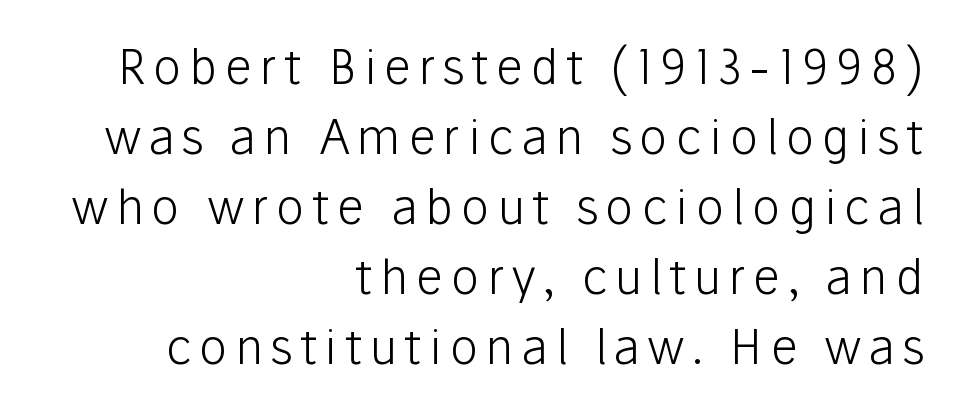
{"serif": "no", "italic": "no", "bold": "no", "weight": "light", "width": "normal", "stroke_contrast": "low", "x_height": "medium", "monospaced": "no", "underline": "no", "align": "right", "line_spacing": "normal", "line_spacing_ratio": 1.49, "glyph_px": 47}
